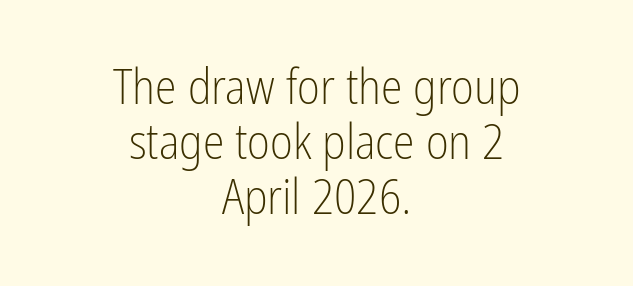
The image shows 49 px light, condensed sans-serif type, upright; set centered, tight line spacing (1.12x), normal letter spacing, not underlined; low stroke contrast and a medium x-height.
